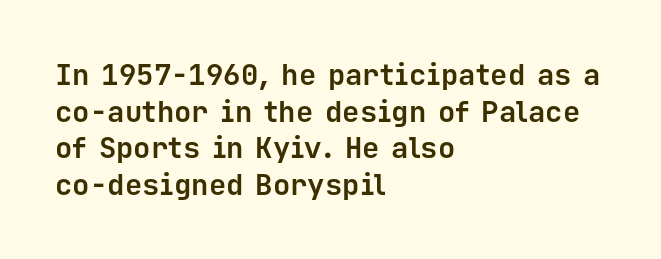
The image shows 29 px bold sans-serif type, upright, monospaced; set left-aligned, normal line spacing (1.26x), normal letter spacing, not underlined; low stroke contrast and a medium x-height.
